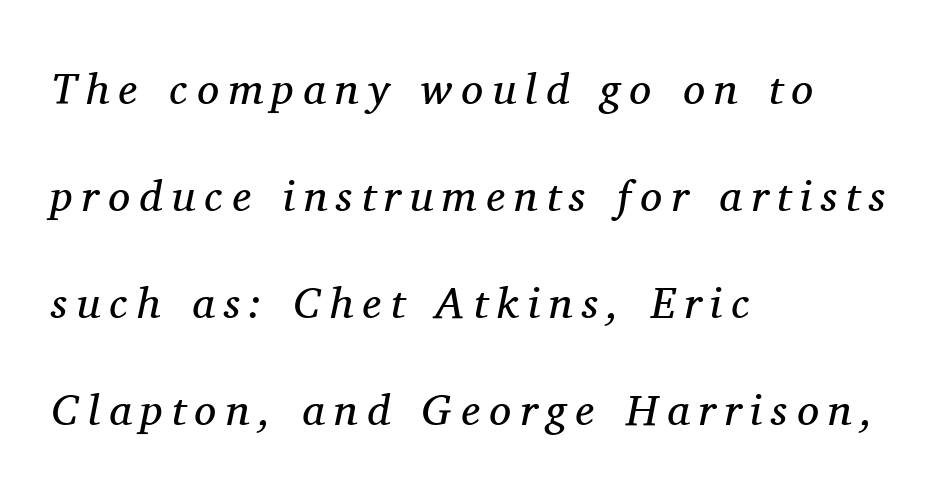
The type is letterspaced generously, with wide tracking. Beneath every word, the page is bare. Bold? No — there's no thickening of the strokes. The typesetter chose a ragged-right arrangement here.
